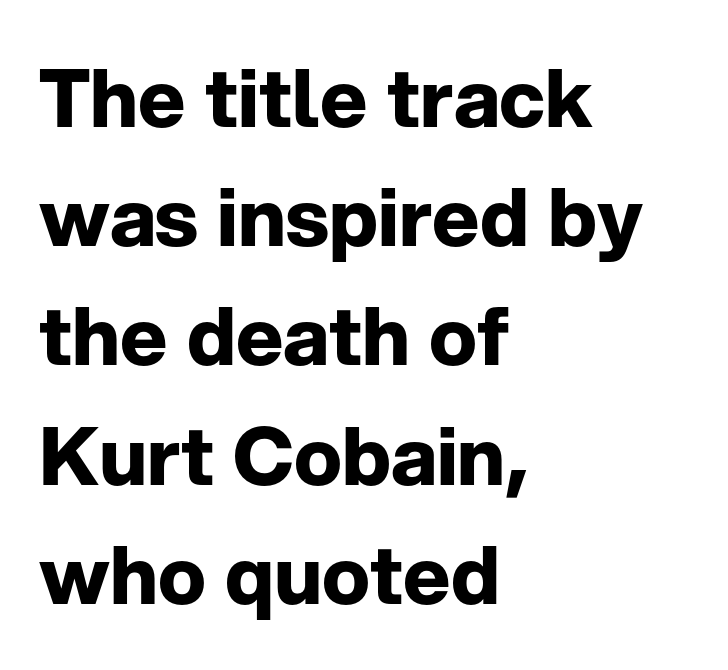
Q: Is the text bold? A: Yes.
Q: Is the text italic (slanted)? A: No, it is upright.
Q: Is the typeface a serif or a sans-serif typeface? A: Sans-serif.
Q: Is the text underlined? A: No.
Q: How is the paragraph aligned? A: Left-aligned.
Q: Is the spacing between letters normal or unusually wide? A: Normal.
Q: Is the spacing between lines tight, normal or loose? A: Normal.
Q: Width (condensed, normal, or wide)? A: Normal.
Q: Stroke contrast? A: Low.
Q: x-height? A: Medium.
Q: Monospaced? A: No.
